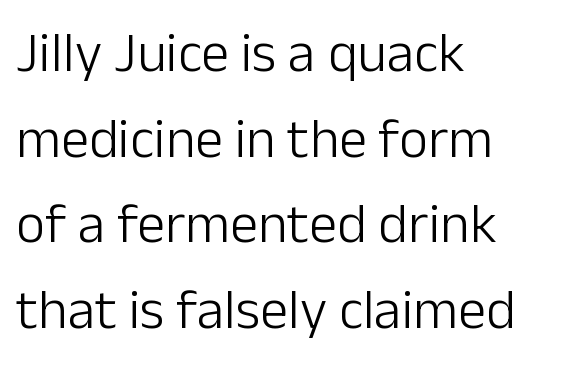
The strip under each line holds only bare page. The rendering uses natural spacing where letterforms have individual widths. Each line starts at the same left margin while the right side varies. It's the straight-up-and-down kind of type. Serif or sans? Sans — the stroke terminals are bare.
